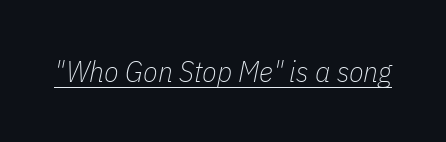
The image shows 30 px thin, condensed type, italic (leaning right); set normal letter spacing, underlined; low stroke contrast and a medium x-height.
